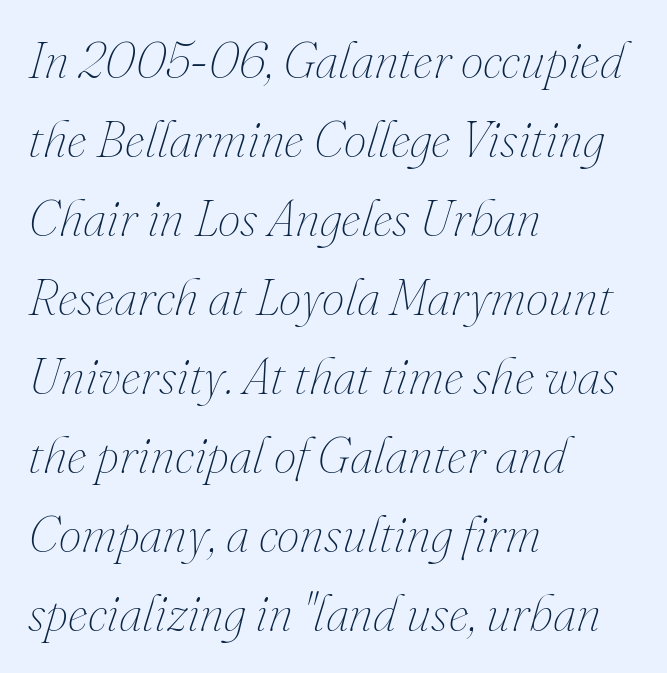
{"italic": "yes", "lean": "right", "slant_degrees": 16, "bold": "no", "weight": "thin", "width": "normal", "stroke_contrast": "medium", "x_height": "small", "monospaced": "no", "underline": "no", "align": "left", "line_spacing": "normal", "line_spacing_ratio": 1.55, "letter_spacing": "normal", "letter_spacing_em": 0.0, "glyph_px": 51}
